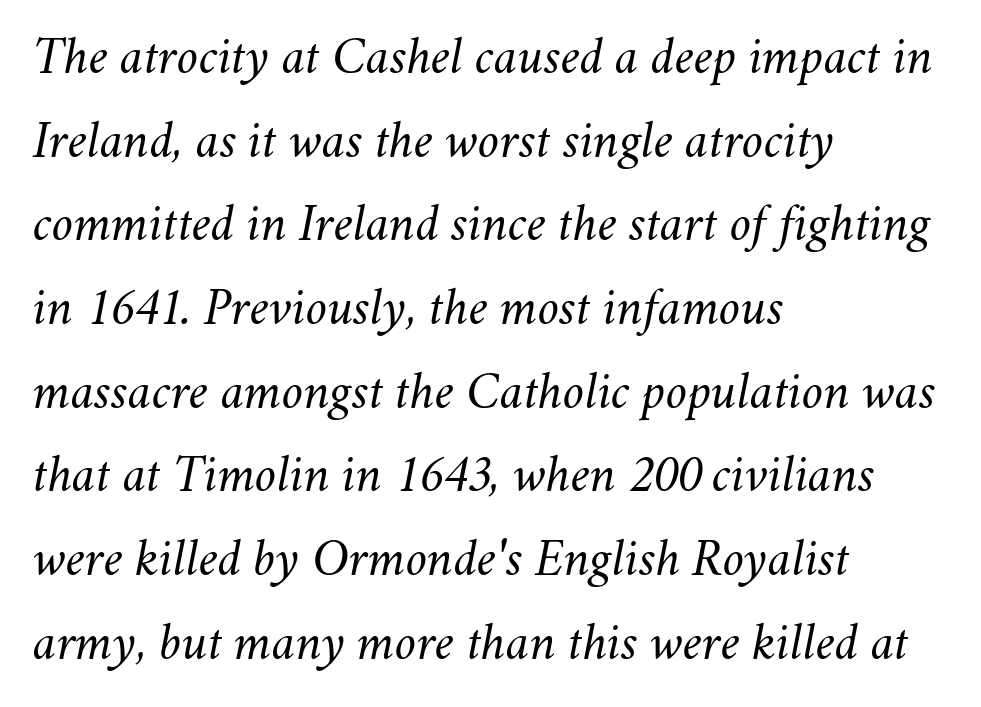
Q: Is the text bold? A: No.
Q: Is the text italic (slanted)? A: Yes, it leans right by about 11 degrees.
Q: Is the text underlined? A: No.
Q: How is the paragraph aligned? A: Left-aligned.
Q: Is the spacing between letters normal or unusually wide? A: Normal.
Q: Is the spacing between lines tight, normal or loose? A: Normal.
Q: Width (condensed, normal, or wide)? A: Normal.
Q: Stroke contrast? A: Medium.
Q: x-height? A: Small.
Q: Monospaced? A: No.
